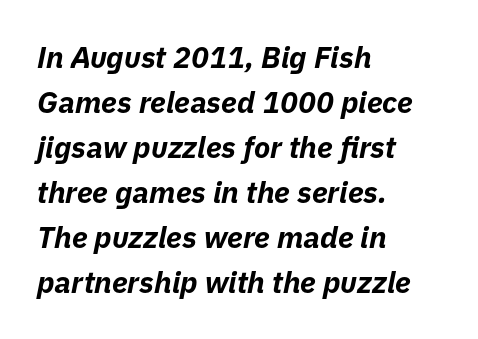
The image shows 30 px bold type, italic (leaning right); set left-aligned, normal line spacing (1.5x), normal letter spacing, not underlined; low stroke contrast and a medium x-height.
